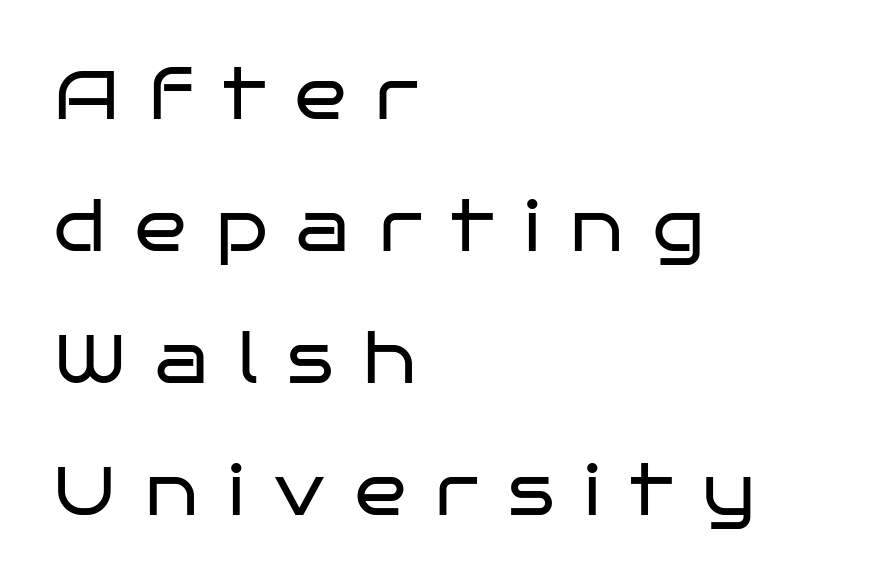
Q: Is the text bold? A: No.
Q: Is the text italic (slanted)? A: No, it is upright.
Q: Is the typeface a serif or a sans-serif typeface? A: Sans-serif.
Q: Is the text underlined? A: No.
Q: How is the paragraph aligned? A: Left-aligned.
Q: Is the spacing between letters normal or unusually wide? A: Unusually wide.
Q: Is the spacing between lines tight, normal or loose? A: Loose.
Q: Width (condensed, normal, or wide)? A: Wide.
Q: Stroke contrast? A: Low.
Q: x-height? A: Large.
Q: Monospaced? A: No.
